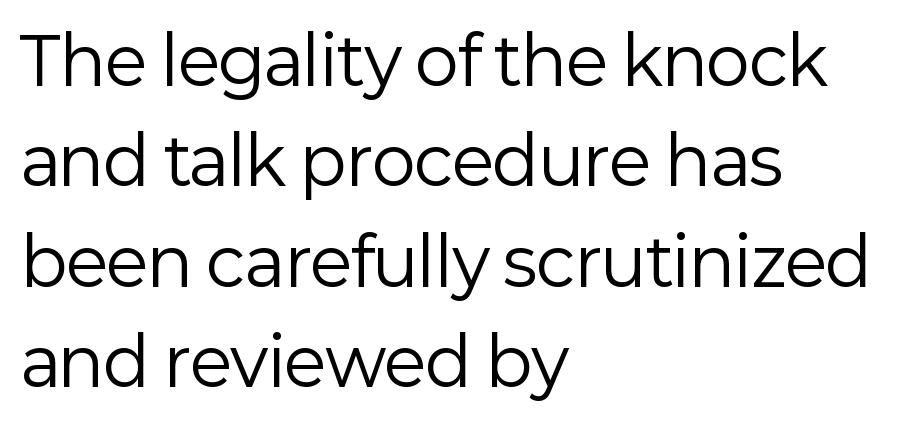
The image shows 66 px regular-weight sans-serif type, upright; set left-aligned, normal line spacing (1.52x), normal letter spacing, not underlined; low stroke contrast and a medium x-height.
